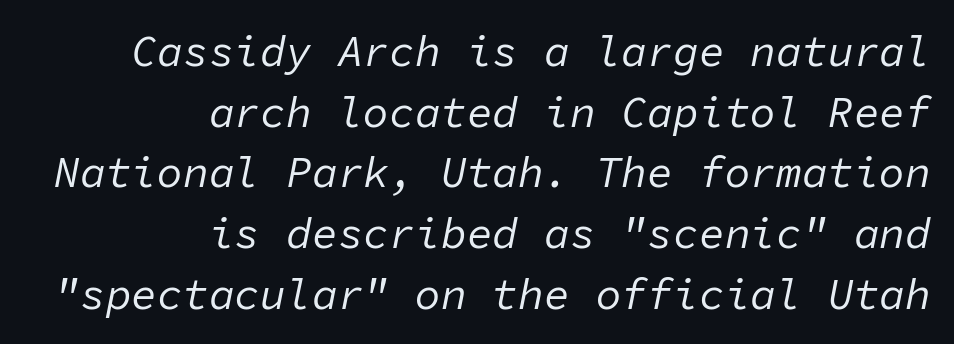
Here the designer chose a console-style face with uniform glyph widths. The axis of the letterforms is tilted away from vertical. Horizontal bands of white between lines are of average thickness. Glance below the letters and you will spot only blank space. Stroke mass is kept to a normal reading level or below. A typesetter would call this zero additional tracking.
